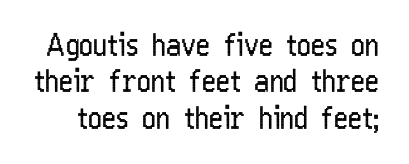
The image shows 30 px regular-weight, condensed sans-serif type, upright; set line spacing 1.21x, normal letter spacing, not underlined; low stroke contrast and a medium x-height.
